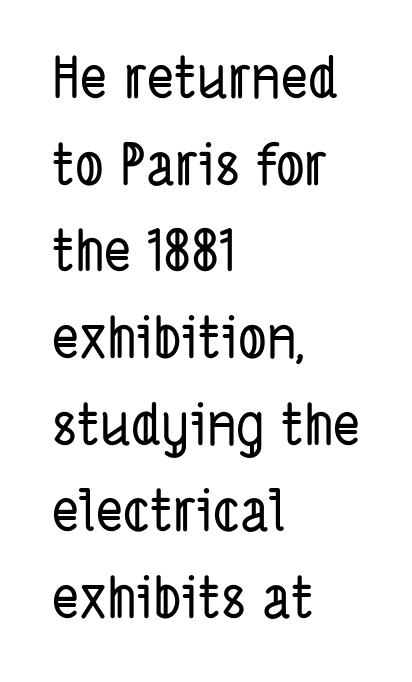
The image shows 57 px condensed sans-serif type; set left-aligned, normal line spacing (1.52x), normal letter spacing, not underlined; low stroke contrast and a medium x-height.
